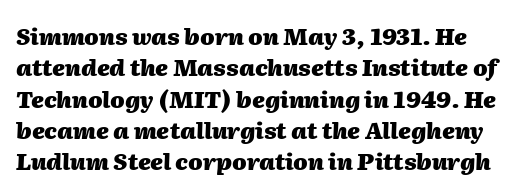
Q: Is the text bold? A: Yes.
Q: Is the text italic (slanted)? A: Yes, it leans right by about 2 degrees.
Q: Is the text underlined? A: No.
Q: Is the spacing between letters normal or unusually wide? A: Normal.
Q: Is the spacing between lines tight, normal or loose? A: Normal.
